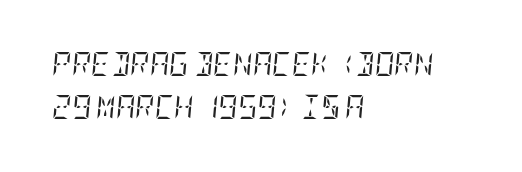
A quiet, ordinary-to-light weight characterises the typeface. Just letters on the line, the space beneath them empty. What stands out about the letter spacing? Nothing — it is the standard amount. The passage shown leans; its letterforms are oblique.
